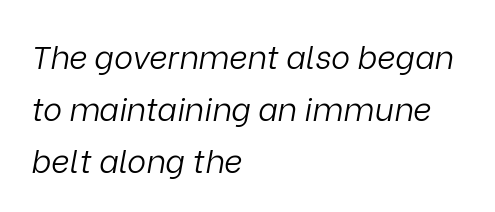
The image shows 32 px light type, italic (leaning right); set left-aligned, normal line spacing (1.62x), normal letter spacing, not underlined; low stroke contrast and a medium x-height.
